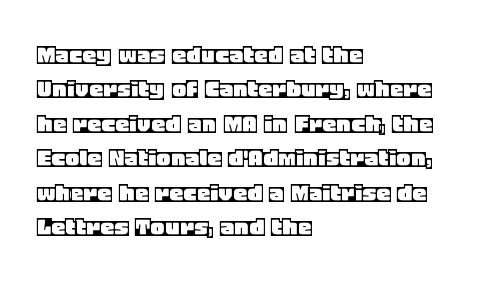
{"italic": "no", "width": "normal", "x_height": "large", "monospaced": "no", "underline": "no", "align": "left", "line_spacing_ratio": 1.23, "letter_spacing": "normal", "letter_spacing_em": 0.0, "glyph_px": 28}
